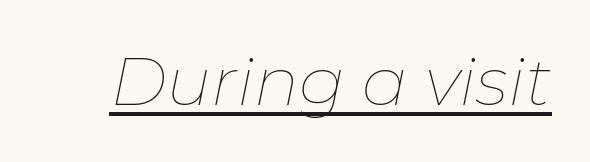
A typesetter would call this zero additional tracking. A typesetter would mark this as italic. The strokes carry an ordinary text weight at most. A typesetter would call this proportional, since set widths differ per character.
